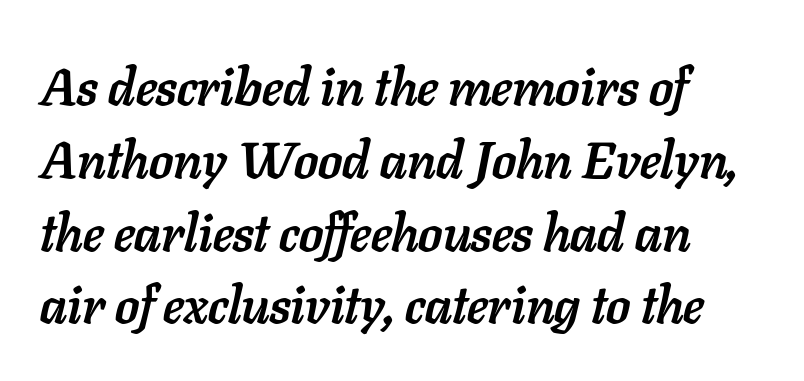
Q: Is the text bold? A: Yes.
Q: Is the text italic (slanted)? A: Yes, it leans right by about 11 degrees.
Q: Is the text underlined? A: No.
Q: How is the paragraph aligned? A: Left-aligned.
Q: Is the spacing between letters normal or unusually wide? A: Normal.
Q: Is the spacing between lines tight, normal or loose? A: Normal.
Q: Width (condensed, normal, or wide)? A: Normal.
Q: Stroke contrast? A: Low.
Q: x-height? A: Medium.
Q: Monospaced? A: No.
